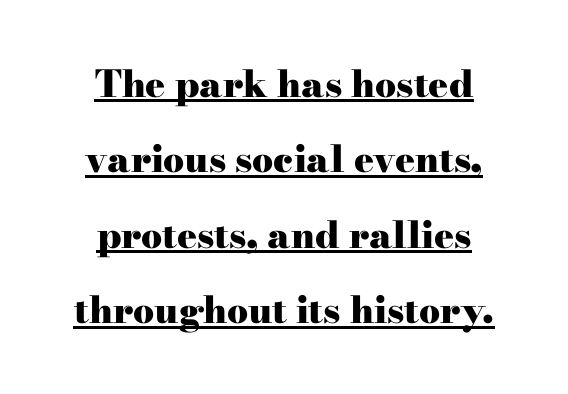
{"serif": "yes", "italic": "no", "bold": "yes", "weight": "heavy", "width": "wide", "stroke_contrast": "high", "x_height": "small", "monospaced": "no", "underline": "yes", "align": "center", "line_spacing": "loose", "line_spacing_ratio": 2.04, "letter_spacing": "normal", "letter_spacing_em": 0.0, "glyph_px": 37}
